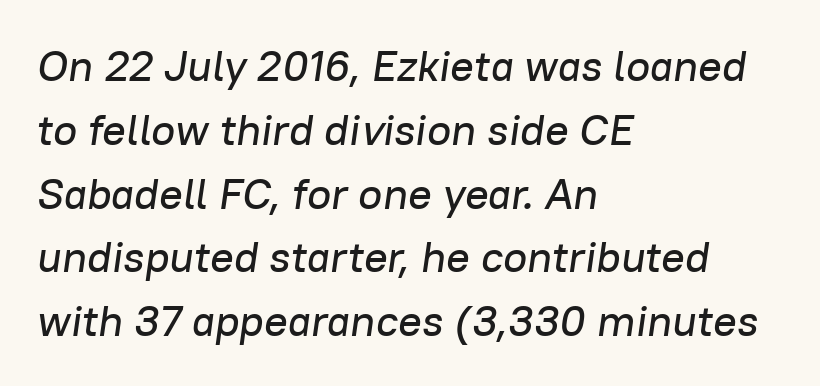
A typesetter would call this proportional, since set widths differ per character. Default kerning and tracking; the words read as compact shapes. Normally led — the rows are evenly, conventionally spaced. An italicized treatment has been applied to the whole sample. Plain, unruled lines of type. Typeset ragged right — the left edge is the straight one.
